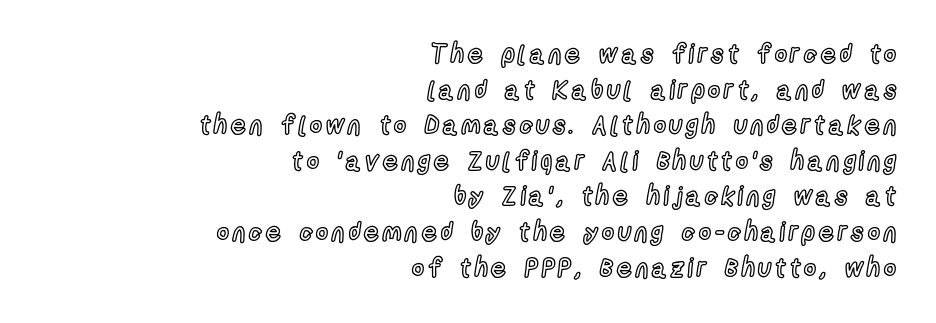
The space directly below the letters is spotless. Baseline-to-baseline distance is the conventional proportion of letter height. Typeset ragged left — the right edge is the straight one.
